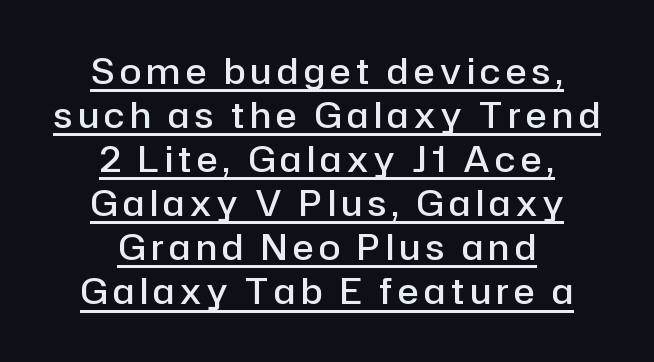
Q: Is the text bold? A: Semi-bold.
Q: Is the text italic (slanted)? A: No, it is upright.
Q: Is the typeface a serif or a sans-serif typeface? A: Sans-serif.
Q: Is the text underlined? A: Yes.
Q: How is the paragraph aligned? A: Centered.
Q: Is the spacing between lines tight, normal or loose? A: Normal.
Q: Width (condensed, normal, or wide)? A: Normal.
Q: Stroke contrast? A: Low.
Q: x-height? A: Medium.
Q: Monospaced? A: No.
